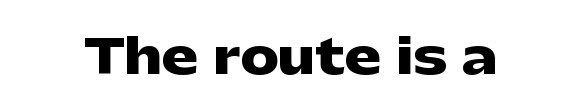
The image shows 48 px heavy, wide sans-serif type, upright; set normal letter spacing, not underlined; low stroke contrast and a medium x-height.
